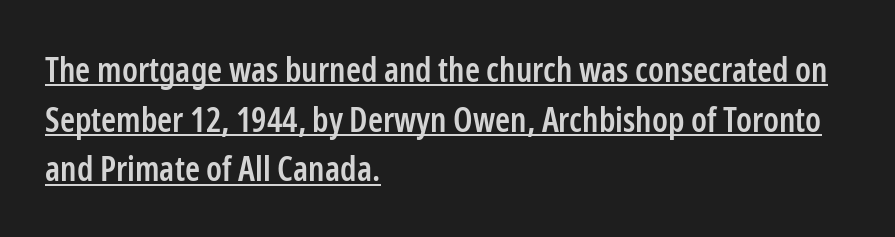
The image shows 34 px semibold, condensed sans-serif type, upright; set left-aligned, normal line spacing (1.46x), normal letter spacing, underlined; low stroke contrast and a medium x-height.
